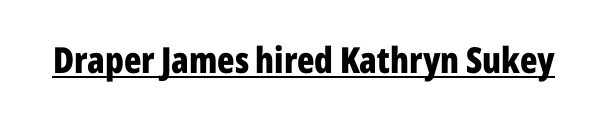
The image shows 36 px bold, condensed sans-serif type, upright; set normal letter spacing, underlined; low stroke contrast and a medium x-height.
